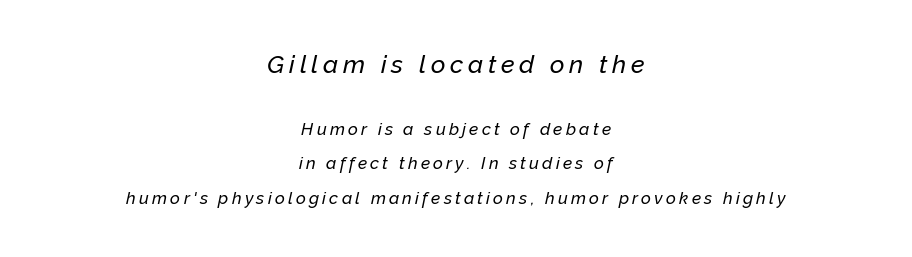
The image shows 25 px text type, italic (leaning right); set centered, loose line spacing (2.01x), not underlined; the first (top) block is 1.47x larger.
